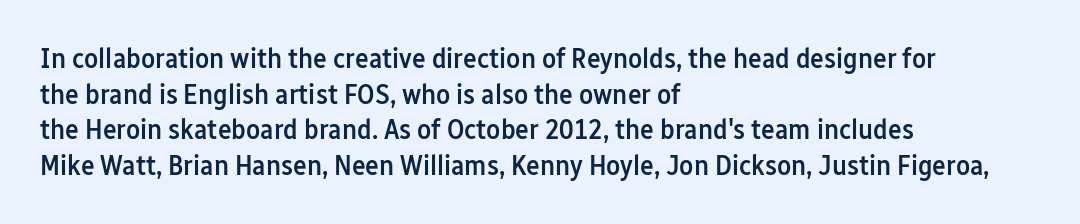
Q: Is the text bold? A: Semi-bold.
Q: Is the text italic (slanted)? A: No, it is upright.
Q: Is the typeface a serif or a sans-serif typeface? A: Sans-serif.
Q: Is the text underlined? A: No.
Q: How is the paragraph aligned? A: Left-aligned.
Q: Is the spacing between letters normal or unusually wide? A: Normal.
Q: Width (condensed, normal, or wide)? A: Condensed.
Q: Stroke contrast? A: Low.
Q: x-height? A: Medium.
Q: Monospaced? A: No.
